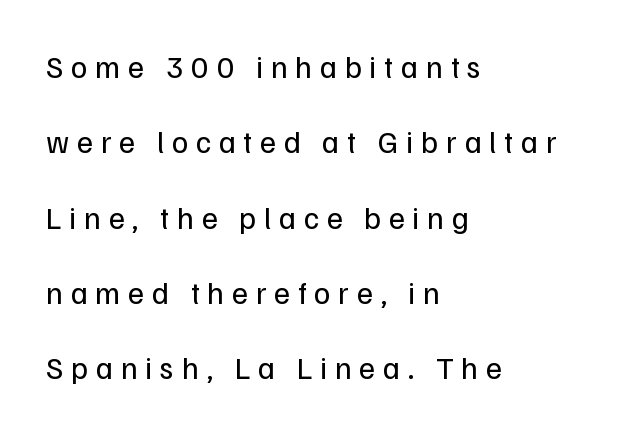
Q: Is the text bold? A: No.
Q: Is the text italic (slanted)? A: No, it is upright.
Q: Is the typeface a serif or a sans-serif typeface? A: Sans-serif.
Q: Is the text underlined? A: No.
Q: How is the paragraph aligned? A: Left-aligned.
Q: Is the spacing between letters normal or unusually wide? A: Unusually wide.
Q: Is the spacing between lines tight, normal or loose? A: Loose.
Q: Width (condensed, normal, or wide)? A: Normal.
Q: Stroke contrast? A: Low.
Q: x-height? A: Medium.
Q: Monospaced? A: No.
